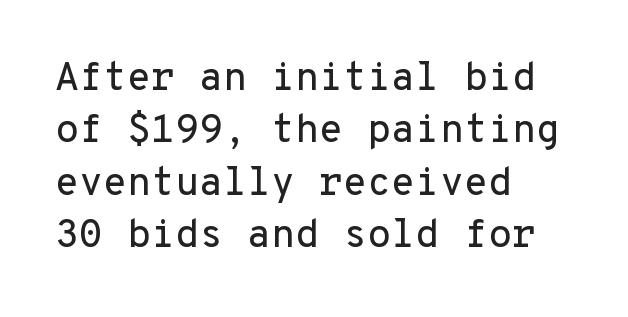
The image shows 39 px sans-serif type, upright, monospaced; set left-aligned, normal line spacing (1.34x), normal letter spacing, not underlined; low stroke contrast and a medium x-height.
